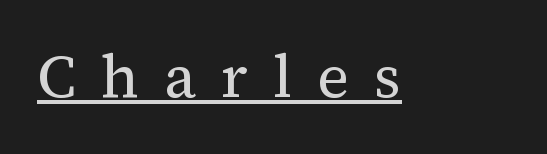
The type sits square on the baseline with zero lean. No chunkiness to these letters — they're not bold. Proportional: the letters do not fall into vertical columns. This rendering widens character spacing well past its baseline value.
